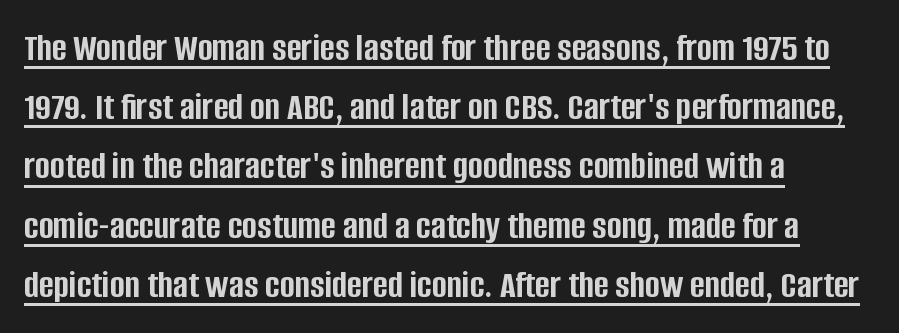
Q: Is the text bold? A: Yes.
Q: Is the text italic (slanted)? A: No, it is upright.
Q: Is the typeface a serif or a sans-serif typeface? A: Sans-serif.
Q: Is the text underlined? A: Yes.
Q: How is the paragraph aligned? A: Left-aligned.
Q: Is the spacing between letters normal or unusually wide? A: Normal.
Q: Is the spacing between lines tight, normal or loose? A: Normal.
Q: Width (condensed, normal, or wide)? A: Condensed.
Q: Stroke contrast? A: Low.
Q: x-height? A: Large.
Q: Monospaced? A: No.
